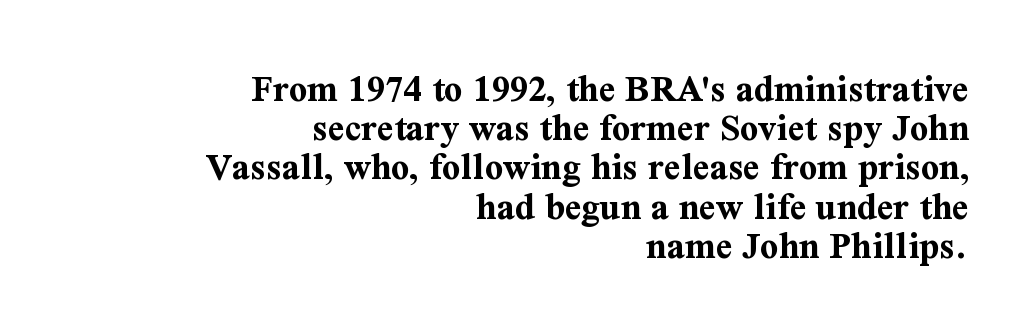
The image shows 40 px bold serif type, upright; set right-aligned, tight line spacing (0.98x), normal letter spacing, not underlined; medium stroke contrast and a medium x-height.
